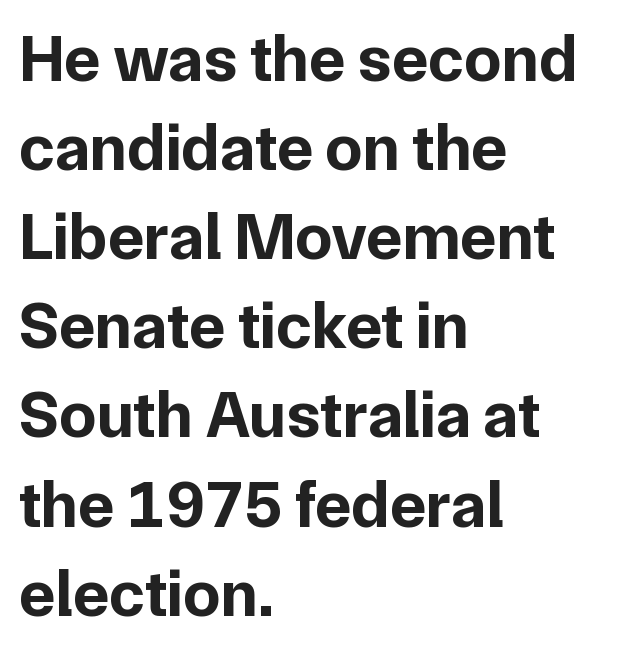
{"serif": "no", "italic": "no", "bold": "yes", "weight": "bold", "width": "normal", "stroke_contrast": "low", "x_height": "medium", "monospaced": "no", "underline": "no", "align": "left", "line_spacing": "normal", "line_spacing_ratio": 1.33, "letter_spacing": "normal", "letter_spacing_em": 0.0, "glyph_px": 67}
